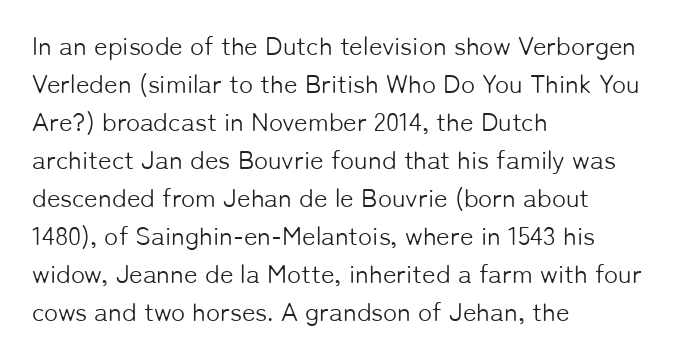
Visually the block forms a straight wall on the left and a jagged coastline on the right. Caption: standard tracking, unaltered. The type sits square on the baseline with zero lean. Weight: not bold — regular or lighter.
